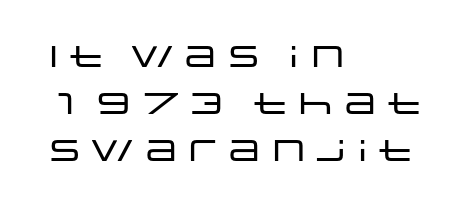
The image shows 30 px wide sans-serif type, upright; set left-aligned, normal line spacing (1.56x), normal letter spacing, not underlined; low stroke contrast and a large x-height.
